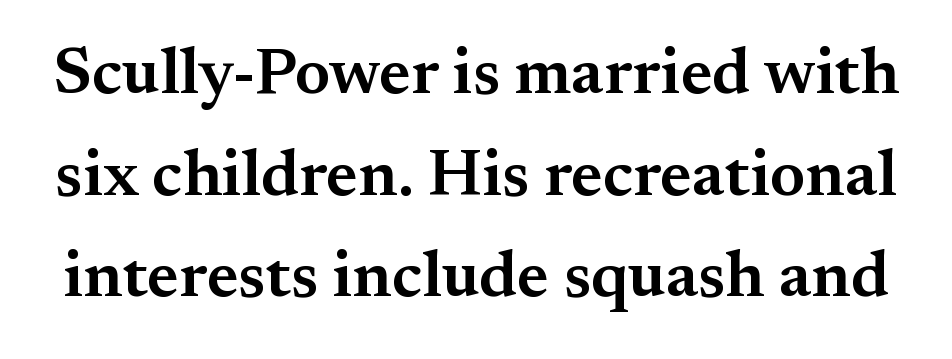
These words are printed semibold, heavier than regular yet not bold. Do the characters align in a grid? No, the font is proportional. Leading matches the norm, producing a regular column. There is no visible air inserted between adjacent glyphs. Stroke terminals: seriffed. Honestly, there is no underline to notice here at all.
